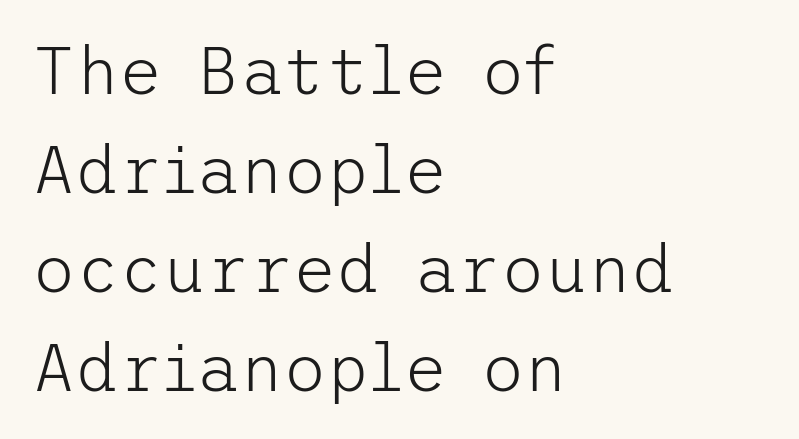
Q: Is the text bold? A: No.
Q: Is the text italic (slanted)? A: No, it is upright.
Q: Is the typeface a serif or a sans-serif typeface? A: Sans-serif.
Q: Is the text underlined? A: No.
Q: How is the paragraph aligned? A: Left-aligned.
Q: Is the spacing between letters normal or unusually wide? A: Normal.
Q: Is the spacing between lines tight, normal or loose? A: Normal.
Q: Width (condensed, normal, or wide)? A: Normal.
Q: Stroke contrast? A: Low.
Q: x-height? A: Medium.
